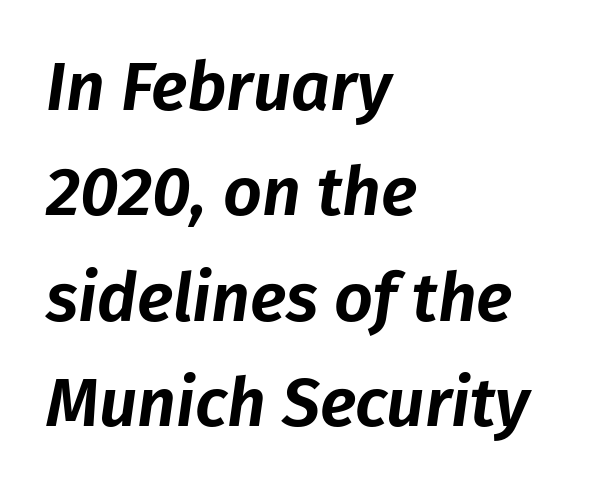
You could not count columns in this text — the font is proportionally spaced. Here the glyphs are tracked normally, forming tight word shapes. Decoration check: the copy has no underline. These lines stack with their left ends in a neat column. Normally led — the rows are evenly, conventionally spaced.
